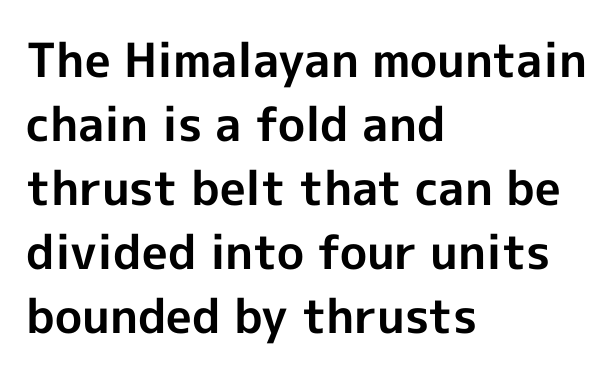
Q: Is the text bold? A: Yes.
Q: Is the text italic (slanted)? A: No, it is upright.
Q: Is the typeface a serif or a sans-serif typeface? A: Sans-serif.
Q: Is the text underlined? A: No.
Q: How is the paragraph aligned? A: Left-aligned.
Q: Is the spacing between letters normal or unusually wide? A: Normal.
Q: Is the spacing between lines tight, normal or loose? A: Normal.
Q: Width (condensed, normal, or wide)? A: Normal.
Q: x-height? A: Medium.
Q: Monospaced? A: No.
